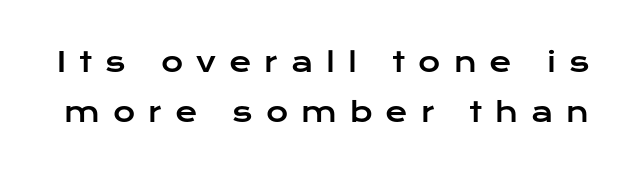
{"italic": "no", "underline": "no", "line_spacing_ratio": 1.84, "letter_spacing": "wide", "letter_spacing_em": 0.48, "glyph_px": 27}
